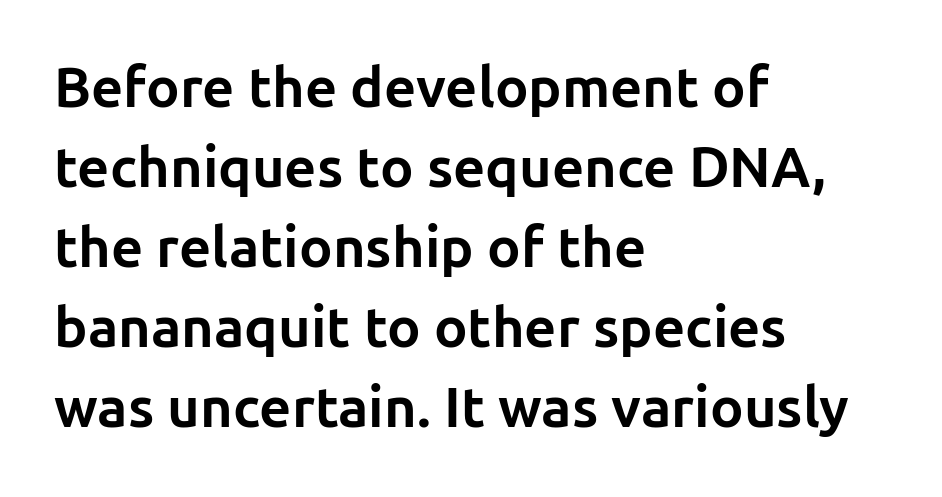
The typesetter chose a ragged-right arrangement here. Rule under the text: the space is simply empty. Serifs: no, the terminals of the letterforms are clean. Is there much room between lines? A standard amount, neither cramped nor airy.
